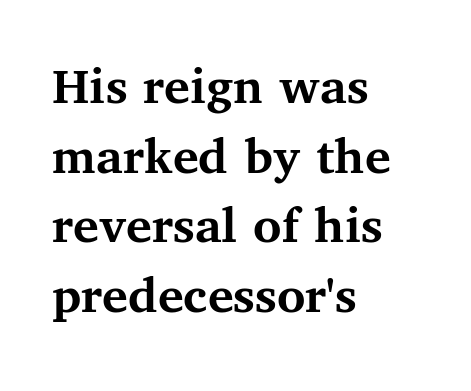
The line-height multiplier appears to be the usual default. All the whitespace from short lines collects on the right. Letterform terminals end in serifs throughout the passage. This sample uses plain, unmodified letter spacing.
